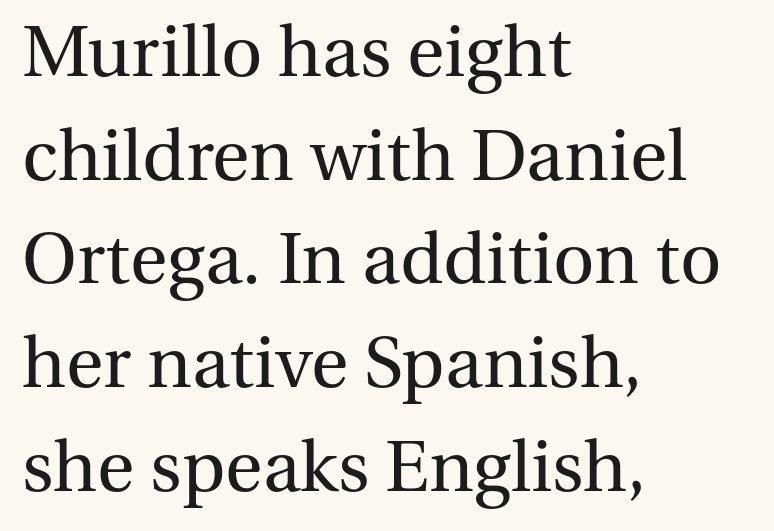
Notice how the passage keeps a crisp vertical edge on the left only. Short note: letters normally spaced. Heft: none added — not bold. Small tapered or slab feet sit at the stroke ends, so this counts as serif.
